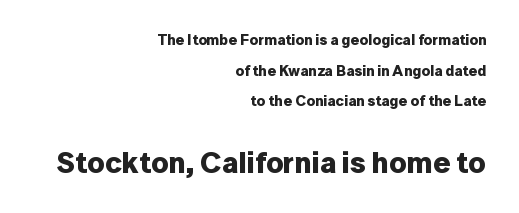
The lines are quadded right. Characters remain perfectly vertical along every line. A typesetter would call this proportional, since set widths differ per character. The sample has been set heavy, in full bold.
